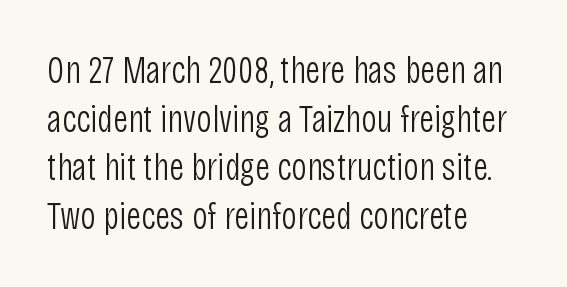
Q: Is the text bold? A: No.
Q: Is the text italic (slanted)? A: No, it is upright.
Q: Is the typeface a serif or a sans-serif typeface? A: Sans-serif.
Q: Is the text underlined? A: No.
Q: How is the paragraph aligned? A: Left-aligned.
Q: Is the spacing between letters normal or unusually wide? A: Normal.
Q: Is the spacing between lines tight, normal or loose? A: Normal.
Q: Width (condensed, normal, or wide)? A: Condensed.
Q: Stroke contrast? A: Low.
Q: x-height? A: Large.
Q: Monospaced? A: No.
